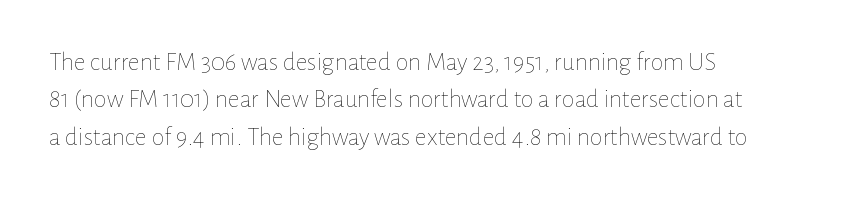
{"italic": "no", "bold": "no", "underline": "no", "align": "left", "line_spacing": "normal", "line_spacing_ratio": 1.44, "letter_spacing": "normal", "letter_spacing_em": 0.0, "glyph_px": 26}
